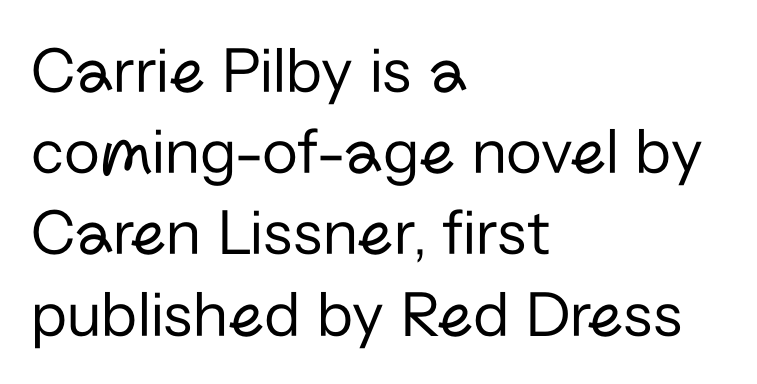
Q: Is the text bold? A: No.
Q: Is the text italic (slanted)? A: No, it is upright.
Q: Is the typeface a serif or a sans-serif typeface? A: Sans-serif.
Q: Is the text underlined? A: No.
Q: How is the paragraph aligned? A: Left-aligned.
Q: Is the spacing between letters normal or unusually wide? A: Normal.
Q: Width (condensed, normal, or wide)? A: Normal.
Q: Stroke contrast? A: Low.
Q: x-height? A: Medium.
Q: Monospaced? A: No.
